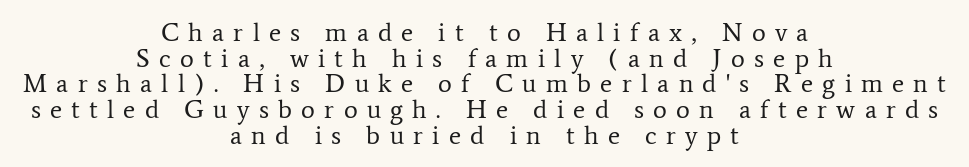
{"italic": "no", "bold": "no", "underline": "no", "align": "center", "line_spacing": "tight", "line_spacing_ratio": 0.99, "letter_spacing": "wide", "letter_spacing_em": 0.36, "glyph_px": 26}
